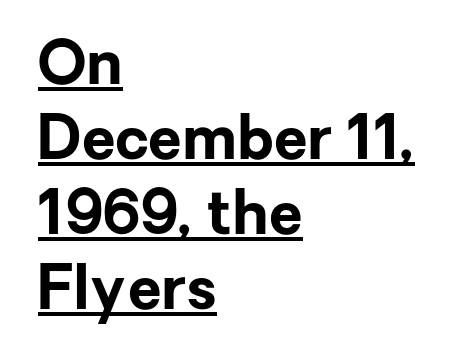
Q: Is the text bold? A: Yes.
Q: Is the text italic (slanted)? A: No, it is upright.
Q: Is the typeface a serif or a sans-serif typeface? A: Sans-serif.
Q: Is the text underlined? A: Yes.
Q: How is the paragraph aligned? A: Left-aligned.
Q: Is the spacing between letters normal or unusually wide? A: Normal.
Q: Width (condensed, normal, or wide)? A: Normal.
Q: Stroke contrast? A: Low.
Q: x-height? A: Medium.
Q: Monospaced? A: No.
